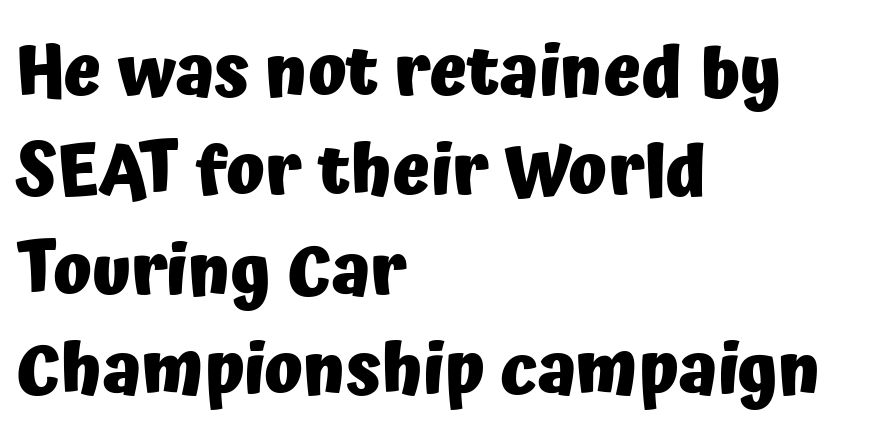
Q: Is the text bold? A: Yes.
Q: Is the text italic (slanted)? A: No, it is upright.
Q: Is the typeface a serif or a sans-serif typeface? A: Sans-serif.
Q: Is the text underlined? A: No.
Q: How is the paragraph aligned? A: Left-aligned.
Q: Is the spacing between letters normal or unusually wide? A: Normal.
Q: Is the spacing between lines tight, normal or loose? A: Normal.
Q: Width (condensed, normal, or wide)? A: Normal.
Q: Stroke contrast? A: Low.
Q: x-height? A: Medium.
Q: Monospaced? A: No.
